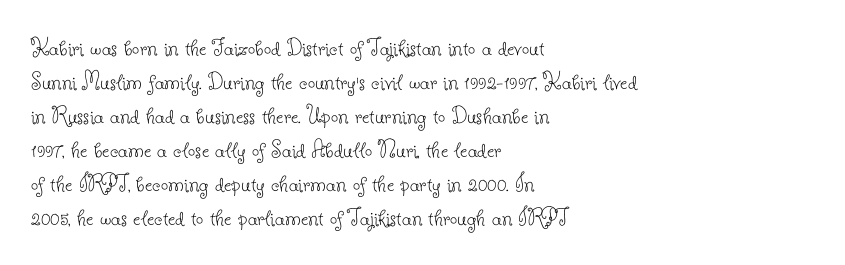
Q: Is the text bold? A: No.
Q: Is the text italic (slanted)? A: No, it is upright.
Q: Is the text underlined? A: No.
Q: How is the paragraph aligned? A: Left-aligned.
Q: Is the spacing between letters normal or unusually wide? A: Normal.
Q: Is the spacing between lines tight, normal or loose? A: Normal.
